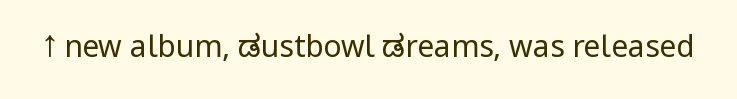
These lines are rendered in a variable-pitch font. The font sits on the lighter half of the weight spectrum, regular included. The horizontal fit of the characters is conventional and even. Rule under the text: the space is simply empty. No feet cap the strokes, marking this as sans-serif type.
